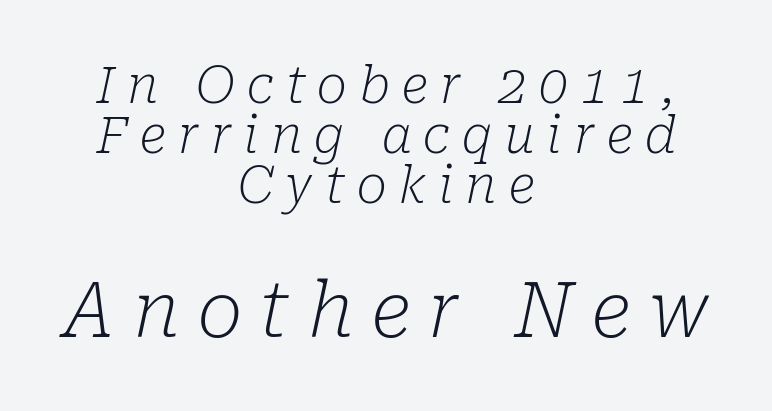
{"serif": "yes", "italic": "yes", "lean": "right", "slant_degrees": 10, "bold": "no", "weight": "light", "width": "normal", "stroke_contrast": "low", "x_height": "medium", "monospaced": "no", "underline": "no", "align": "center", "line_spacing": "tight", "line_spacing_ratio": 0.98, "letter_spacing": "wide", "letter_spacing_em": 0.24, "larger_block": "second", "size_ratio": 1.49, "glyph_px": 76}
